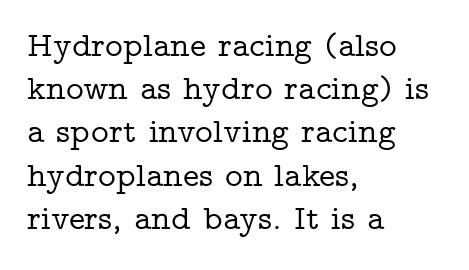
The image shows 34 px wide serif type, upright; set left-aligned, normal line spacing (1.27x), normal letter spacing, not underlined; low stroke contrast and a medium x-height.
